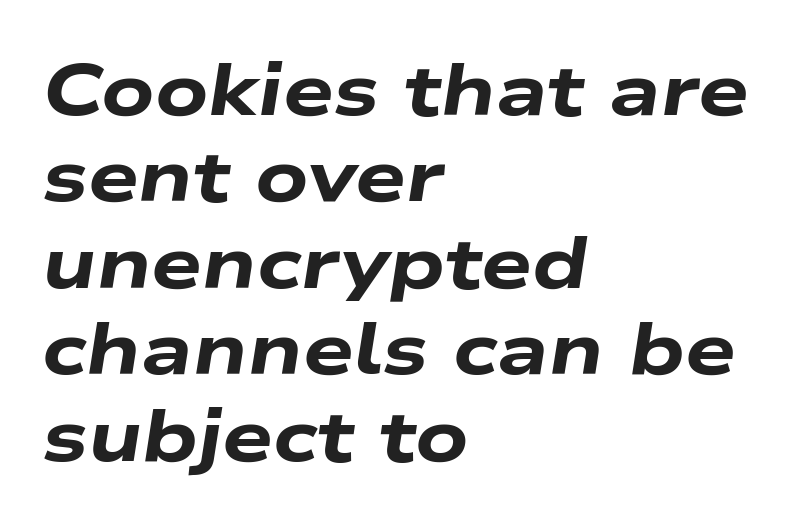
Slant detected: the letters are inclined. Only glyphs here, with clear space below each row. Does the weight exceed regular? Yes, all the way to bold. The letterforms sit shoulder to shoulder at normal distance. A classic flush-left, rag-right setting is used for this passage.
